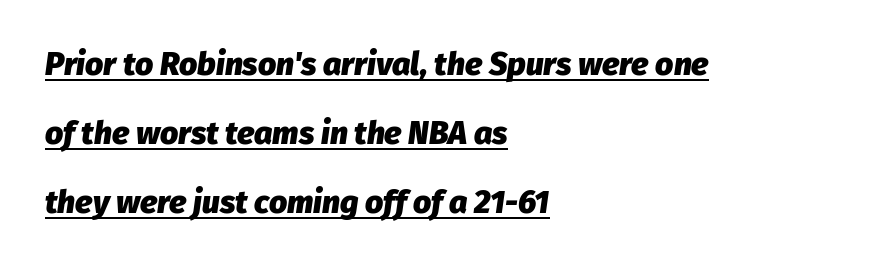
Is there an underline? Yes — a line sits under the letters. As a designer I'd log this as weight 700, bold. In terms of letterspacing, this is plain default setting. Think of a printed novel: that variable character pitch is what you see here. Posture: slanted. Horizontal bands of white between lines are thick stripes.
